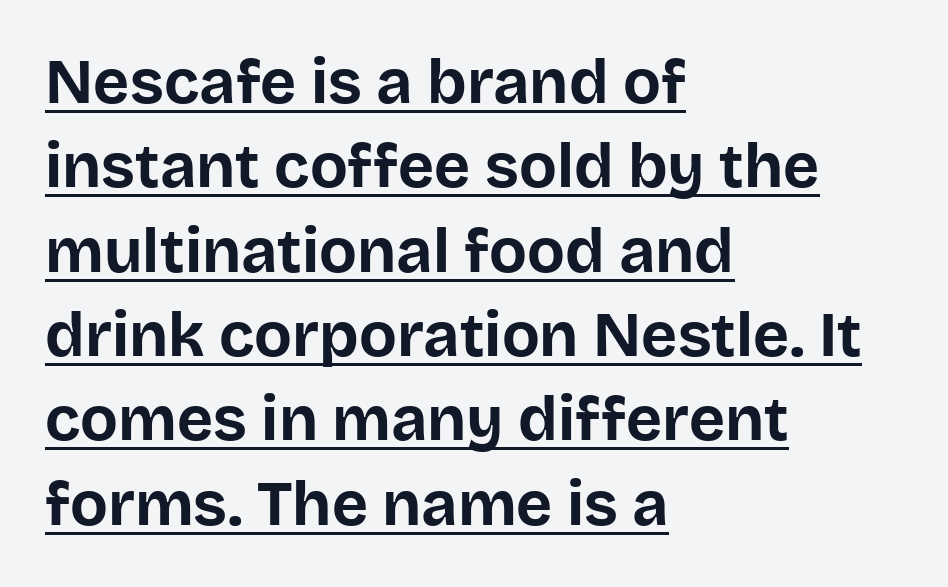
Q: Is the text bold? A: Yes.
Q: Is the text italic (slanted)? A: No, it is upright.
Q: Is the typeface a serif or a sans-serif typeface? A: Sans-serif.
Q: Is the text underlined? A: Yes.
Q: How is the paragraph aligned? A: Left-aligned.
Q: Is the spacing between letters normal or unusually wide? A: Normal.
Q: Is the spacing between lines tight, normal or loose? A: Normal.
Q: Width (condensed, normal, or wide)? A: Normal.
Q: Stroke contrast? A: Low.
Q: x-height? A: Large.
Q: Monospaced? A: No.
